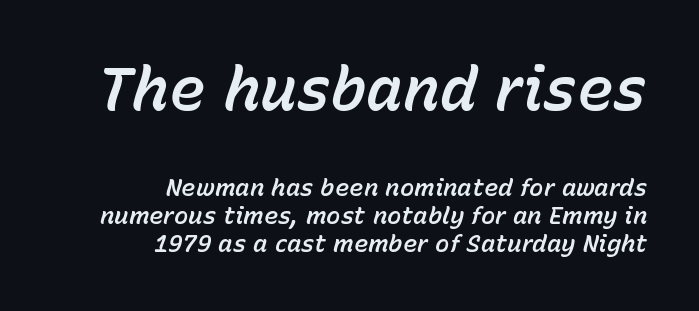
Q: Is the text italic (slanted)? A: Yes, it leans right by about 15 degrees.
Q: Is the text underlined? A: No.
Q: How is the paragraph aligned? A: Right-aligned.
Q: Is the spacing between letters normal or unusually wide? A: Normal.
Q: Which block of text is set in a larger size, the first (top) or the second (bottom)? A: The first (top) one.
Q: Width (condensed, normal, or wide)? A: Normal.
Q: Stroke contrast? A: Low.
Q: x-height? A: Medium.
Q: Monospaced? A: No.
